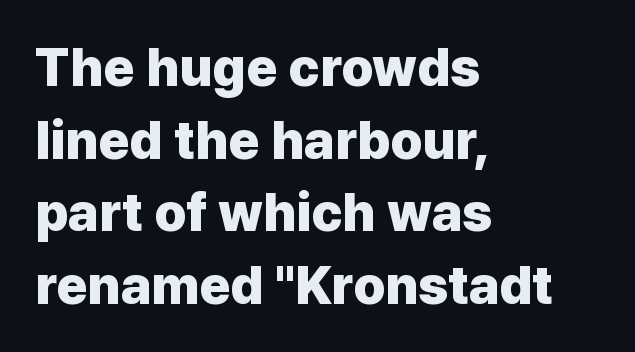
Q: Is the text bold? A: Yes.
Q: Is the text italic (slanted)? A: No, it is upright.
Q: Is the typeface a serif or a sans-serif typeface? A: Sans-serif.
Q: Is the text underlined? A: No.
Q: How is the paragraph aligned? A: Left-aligned.
Q: Is the spacing between letters normal or unusually wide? A: Normal.
Q: Is the spacing between lines tight, normal or loose? A: Normal.
Q: Width (condensed, normal, or wide)? A: Normal.
Q: Stroke contrast? A: Low.
Q: x-height? A: Medium.
Q: Monospaced? A: No.
